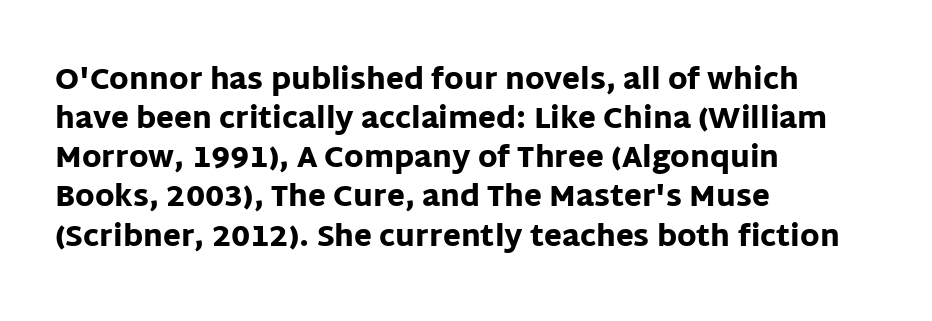
The image shows 29 px heavy sans-serif type, upright; set left-aligned, normal line spacing (1.35x), normal letter spacing, not underlined; low stroke contrast and a large x-height.
